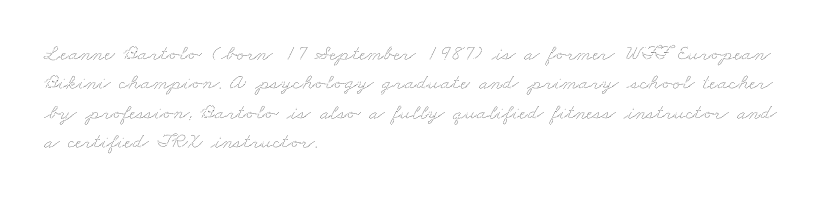
{"underline": "no", "align": "left", "line_spacing": "normal", "line_spacing_ratio": 1.33, "letter_spacing": "normal", "letter_spacing_em": 0.0, "glyph_px": 22}
